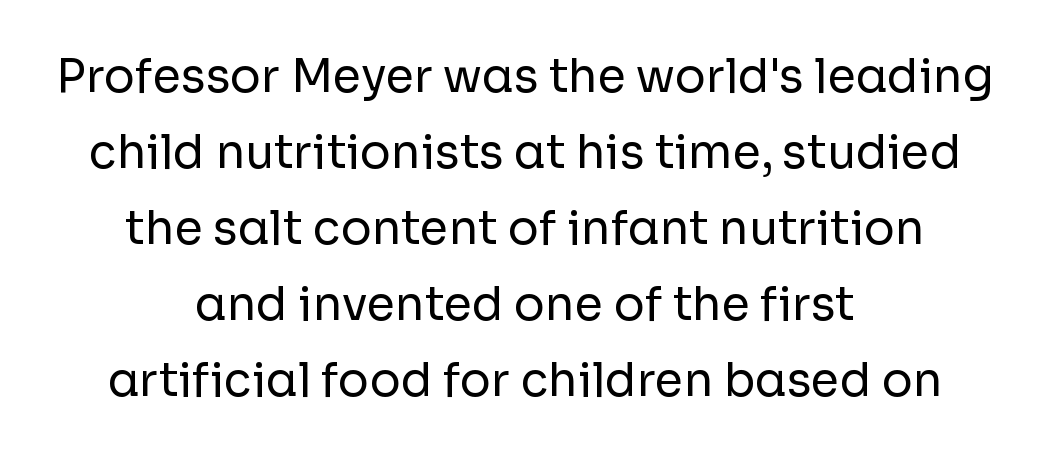
{"serif": "no", "italic": "no", "bold": "no", "weight": "regular", "width": "normal", "stroke_contrast": "low", "x_height": "medium", "monospaced": "no", "underline": "no", "align": "center", "line_spacing": "normal", "line_spacing_ratio": 1.65, "letter_spacing": "normal", "letter_spacing_em": 0.0, "glyph_px": 46}
